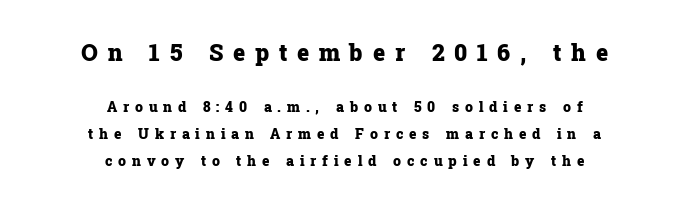
Q: Is the text bold? A: Yes.
Q: Is the text italic (slanted)? A: No, it is upright.
Q: Is the text underlined? A: No.
Q: How is the paragraph aligned? A: Centered.
Q: Is the spacing between letters normal or unusually wide? A: Unusually wide.
Q: Is the spacing between lines tight, normal or loose? A: Loose.
Q: Which block of text is set in a larger size, the first (top) or the second (bottom)? A: The first (top) one.
